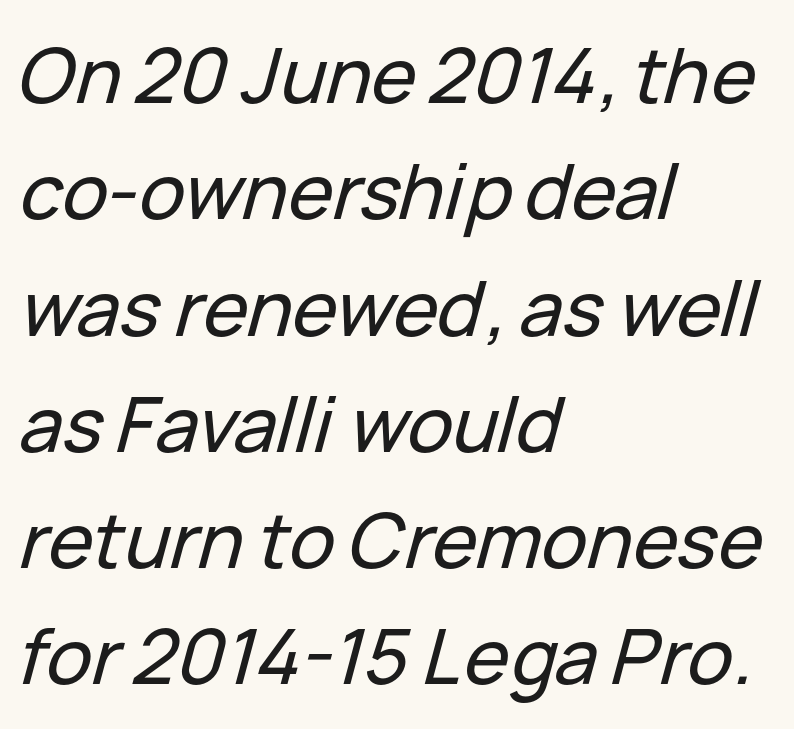
Q: Is the text italic (slanted)? A: Yes, it leans right by about 15 degrees.
Q: Is the text underlined? A: No.
Q: How is the paragraph aligned? A: Left-aligned.
Q: Is the spacing between letters normal or unusually wide? A: Normal.
Q: Is the spacing between lines tight, normal or loose? A: Normal.
Q: Width (condensed, normal, or wide)? A: Normal.
Q: Stroke contrast? A: Low.
Q: x-height? A: Medium.
Q: Monospaced? A: No.
